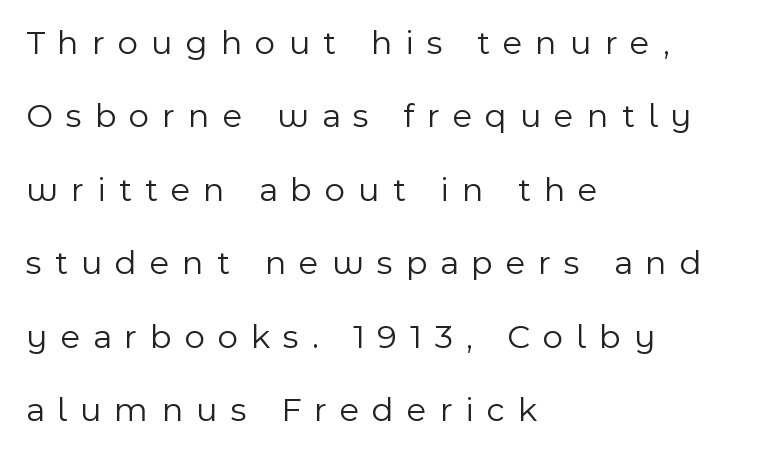
The image shows 35 px light sans-serif type, upright; set left-aligned, loose line spacing (2.1x), unusually wide letter spacing (+0.37 em), not underlined; a medium x-height.
